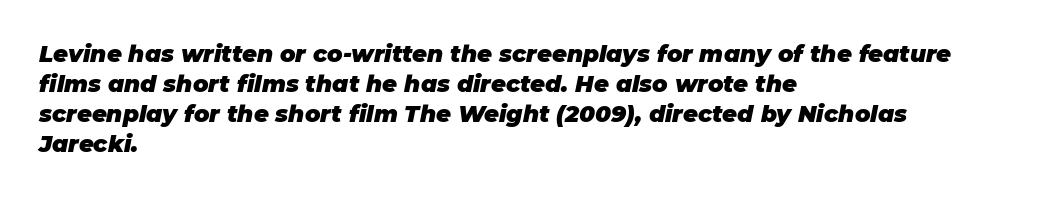
Strong, thick strokes mark this as bold type. Check under the words: just untouched page. A typesetter would call this leading conventional body-copy spacing. Typeset ragged right — the left edge is the straight one. This sample uses plain, unmodified letter spacing.
